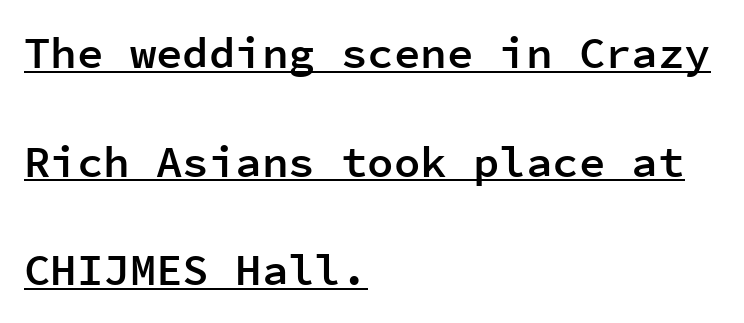
Q: Is the text bold? A: Semi-bold.
Q: Is the text italic (slanted)? A: No, it is upright.
Q: Is the typeface a serif or a sans-serif typeface? A: Sans-serif.
Q: Is the text underlined? A: Yes.
Q: How is the paragraph aligned? A: Left-aligned.
Q: Is the spacing between letters normal or unusually wide? A: Normal.
Q: Is the spacing between lines tight, normal or loose? A: Loose.
Q: Width (condensed, normal, or wide)? A: Normal.
Q: Stroke contrast? A: Low.
Q: x-height? A: Medium.
Q: Monospaced? A: Yes.
